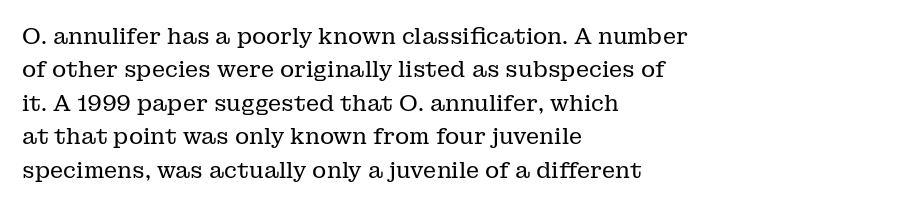
The image shows 22 px text type, upright; set left-aligned, normal line spacing (1.52x), normal letter spacing, not underlined.
